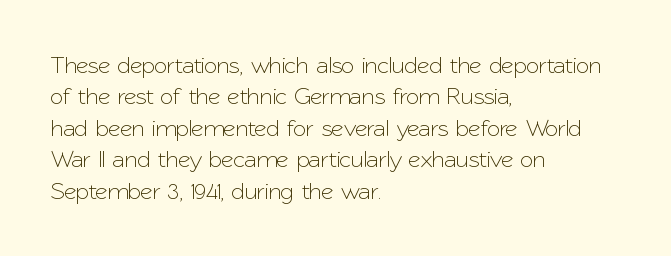
{"italic": "no", "underline": "no", "align": "left", "line_spacing": "normal", "line_spacing_ratio": 1.31, "letter_spacing": "normal", "letter_spacing_em": 0.0, "glyph_px": 24}
